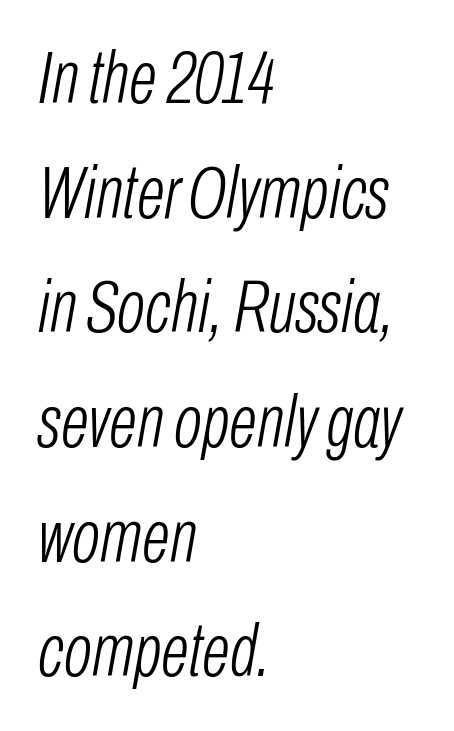
{"italic": "yes", "lean": "right", "slant_degrees": 10, "bold": "no", "weight": "light", "width": "condensed", "stroke_contrast": "low", "x_height": "medium", "monospaced": "no", "underline": "no", "align": "left", "line_spacing": "normal", "line_spacing_ratio": 1.55, "letter_spacing": "normal", "letter_spacing_em": 0.0, "glyph_px": 74}
